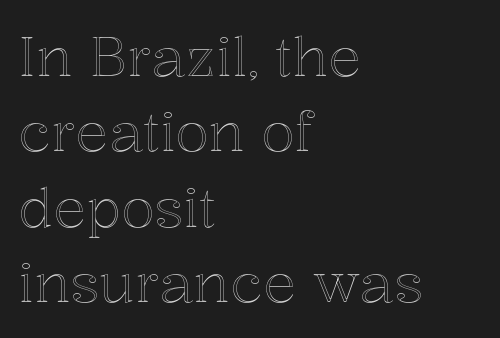
{"italic": "no", "width": "normal", "x_height": "medium", "monospaced": "no", "underline": "no", "align": "left", "line_spacing": "normal", "line_spacing_ratio": 1.37, "letter_spacing": "normal", "letter_spacing_em": 0.0, "glyph_px": 55}
